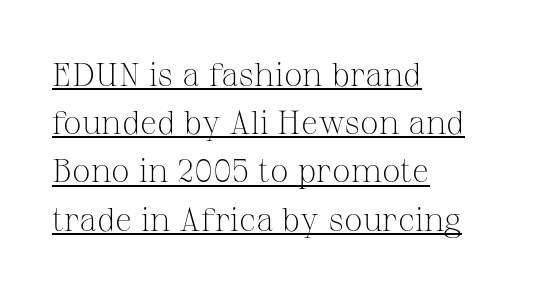
Q: Is the text bold? A: No.
Q: Is the text italic (slanted)? A: No, it is upright.
Q: Is the typeface a serif or a sans-serif typeface? A: Serif.
Q: Is the text underlined? A: Yes.
Q: How is the paragraph aligned? A: Left-aligned.
Q: Is the spacing between letters normal or unusually wide? A: Normal.
Q: Is the spacing between lines tight, normal or loose? A: Normal.
Q: Width (condensed, normal, or wide)? A: Normal.
Q: Stroke contrast? A: Medium.
Q: x-height? A: Medium.
Q: Monospaced? A: No.
